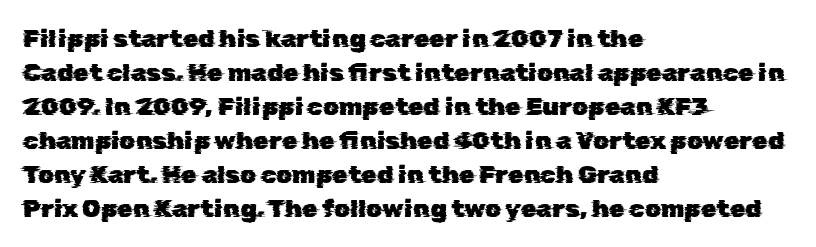
The image shows 25 px text type; set left-aligned, normal line spacing (1.36x), normal letter spacing, not underlined.
